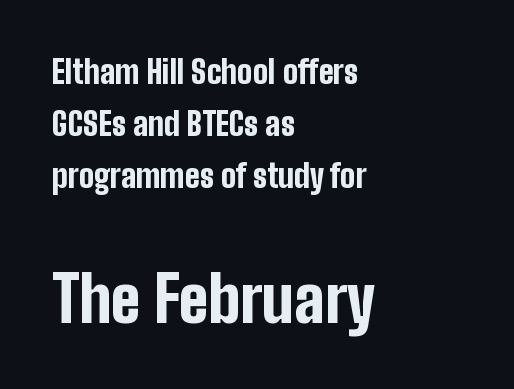
Unmarked baselines from the first word to the last. The designer gave the closing block more size than the opening block. The rows are spaced the way most documents space them. Honestly, the letter spacing is just normal — you wouldn't notice it. Tall strokes in this sample are plumb rather than angled. Heft: maximum for text — a bold.
